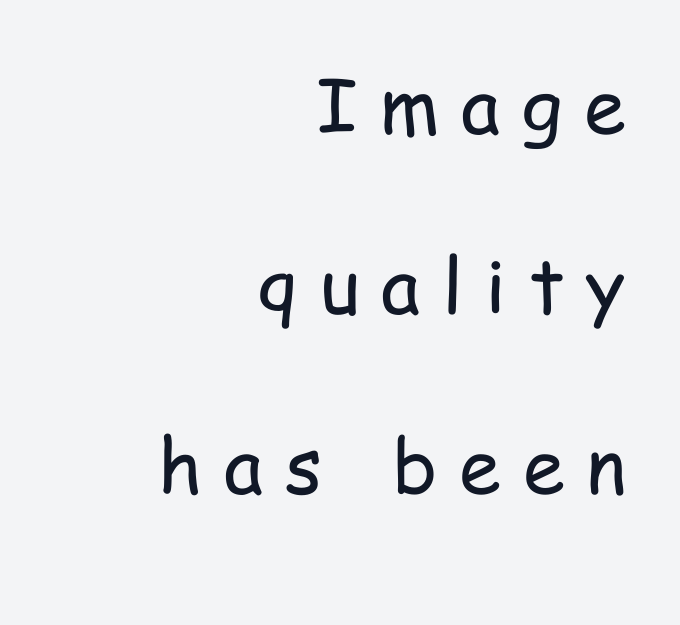
The font sits on the lighter half of the weight spectrum, regular included. There is plenty of visible air inserted between adjacent glyphs. One-word summary of the alignment: right. Bare-footed words on every line. The passage shown stacks its lines with a broad gap. The text was rendered using a sans face with plain stroke endings.
